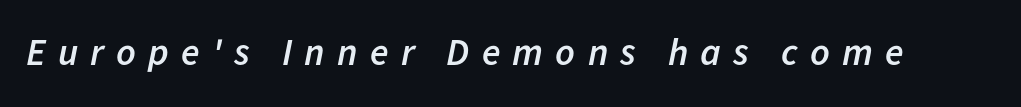
{"italic": "yes", "lean": "right", "slant_degrees": 11, "bold": "semi", "weight": "semibold", "width": "normal", "stroke_contrast": "low", "x_height": "medium", "monospaced": "no", "underline": "no", "letter_spacing": "wide", "letter_spacing_em": 0.32, "glyph_px": 38}
